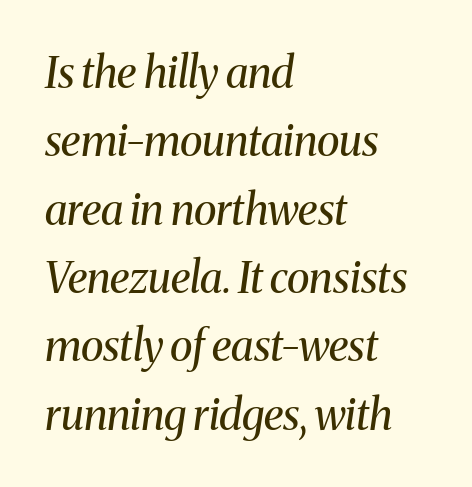
The image shows 43 px regular-weight serif type, italic (leaning right); set left-aligned, normal line spacing (1.59x), normal letter spacing, not underlined; medium stroke contrast and a medium x-height.
